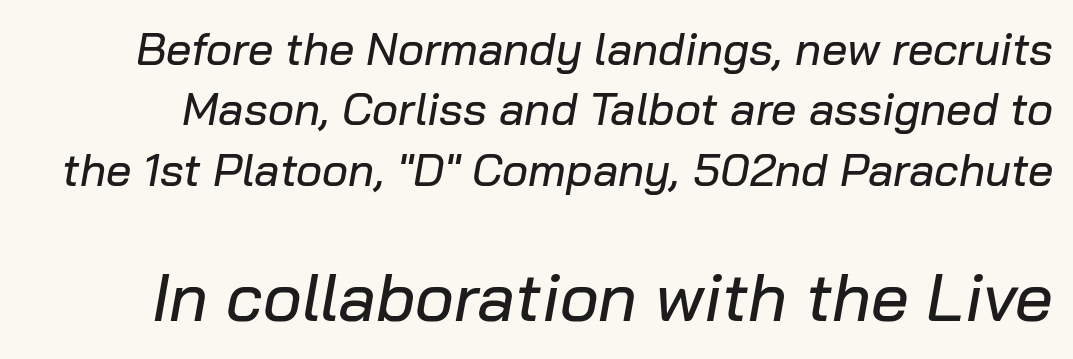
Q: Is the text italic (slanted)? A: Yes, it leans right by about 10 degrees.
Q: Is the text underlined? A: No.
Q: Is the spacing between letters normal or unusually wide? A: Normal.
Q: Is the spacing between lines tight, normal or loose? A: Normal.
Q: Which block of text is set in a larger size, the first (top) or the second (bottom)? A: The second (bottom) one.
Q: Width (condensed, normal, or wide)? A: Normal.
Q: Stroke contrast? A: Low.
Q: x-height? A: Medium.
Q: Monospaced? A: No.
